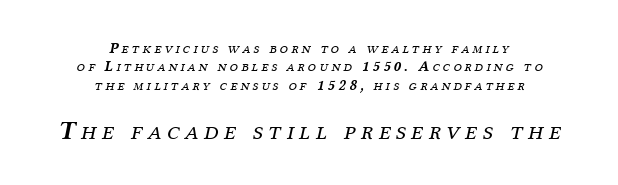
Q: Is the text bold? A: No.
Q: Is the text italic (slanted)? A: Yes, it leans right by about 12 degrees.
Q: Is the text underlined? A: No.
Q: How is the paragraph aligned? A: Centered.
Q: Is the spacing between letters normal or unusually wide? A: Unusually wide.
Q: Which block of text is set in a larger size, the first (top) or the second (bottom)? A: The second (bottom) one.
